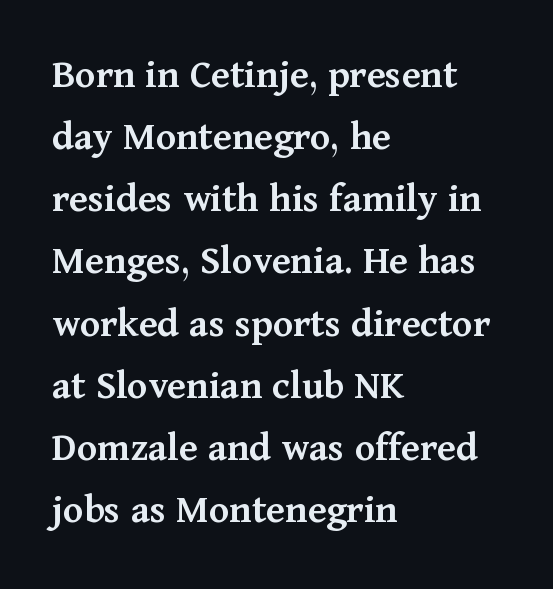
Q: Is the text bold? A: Semi-bold.
Q: Is the text italic (slanted)? A: No, it is upright.
Q: Is the typeface a serif or a sans-serif typeface? A: Serif.
Q: Is the text underlined? A: No.
Q: How is the paragraph aligned? A: Left-aligned.
Q: Is the spacing between letters normal or unusually wide? A: Normal.
Q: Is the spacing between lines tight, normal or loose? A: Normal.
Q: Width (condensed, normal, or wide)? A: Normal.
Q: Stroke contrast? A: Medium.
Q: x-height? A: Medium.
Q: Monospaced? A: No.
